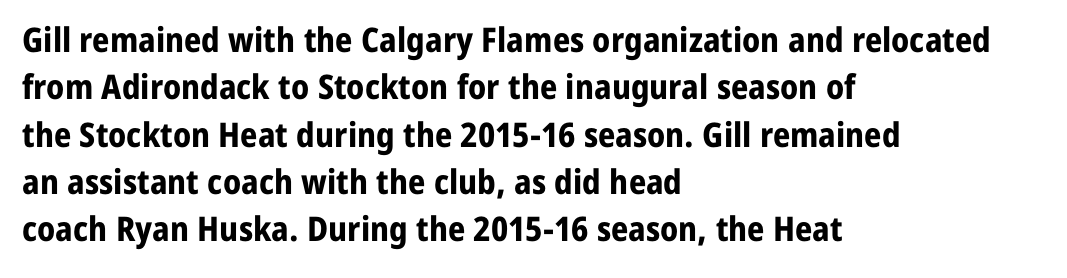
The lines are quadded left. Lines of text with bare space underneath. This rendering leaves character spacing at its baseline value. Ordinary non-slanted type is in use. I'd call this a sans setting — the letters go barefoot.
